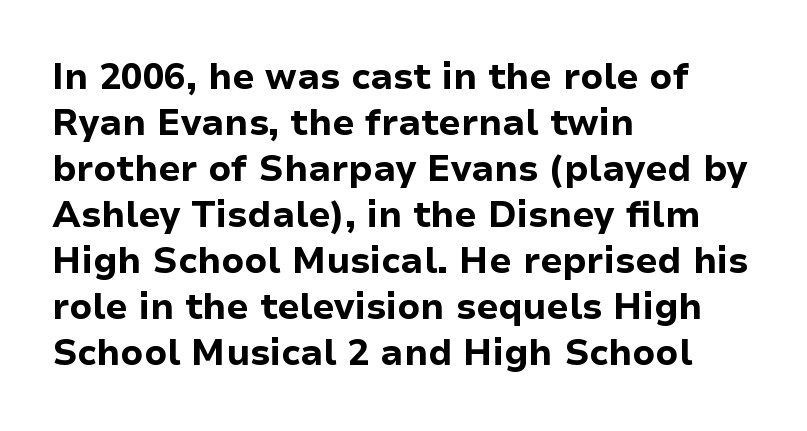
The image shows 36 px bold sans-serif type, upright; set left-aligned, normal line spacing (1.28x), normal letter spacing, not underlined; low stroke contrast and a medium x-height.
